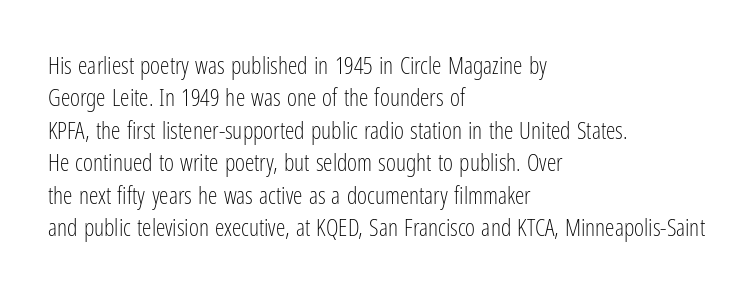
The image shows 24 px text type, upright; set left-aligned, normal line spacing (1.35x), normal letter spacing, not underlined.
